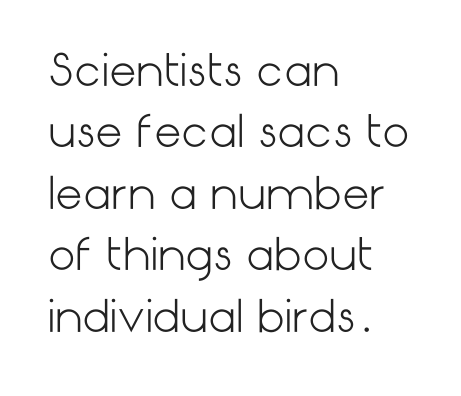
{"serif": "no", "italic": "no", "bold": "no", "weight": "light", "width": "normal", "stroke_contrast": "low", "x_height": "medium", "underline": "no", "align": "left", "line_spacing": "normal", "line_spacing_ratio": 1.43, "letter_spacing": "normal", "letter_spacing_em": 0.0, "glyph_px": 43}
